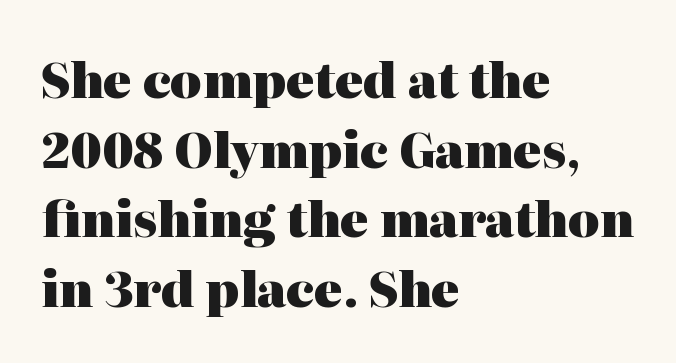
{"serif": "yes", "italic": "no", "bold": "yes", "weight": "heavy", "width": "normal", "stroke_contrast": "high", "x_height": "medium", "monospaced": "no", "underline": "no", "align": "left", "line_spacing": "normal", "line_spacing_ratio": 1.45, "letter_spacing": "normal", "letter_spacing_em": 0.0, "glyph_px": 48}
